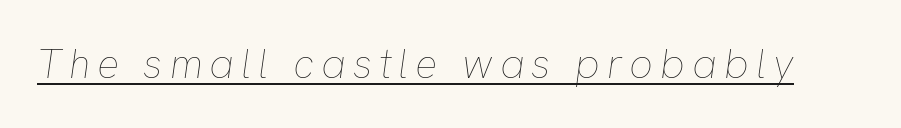
Stroke mass is kept to a normal reading level or below. The rendering uses the underline text-decoration. Would a proofreader flag this as italicized? Yes. Here the designer chose a conventional face with non-uniform glyph widths.
